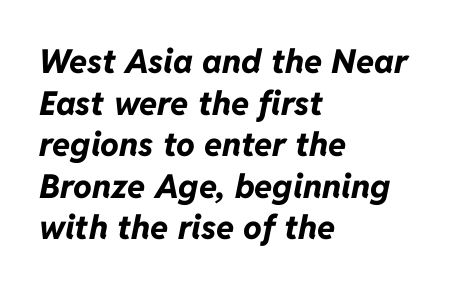
The image shows 33 px bold type, italic (leaning right); set left-aligned, normal line spacing (1.26x), normal letter spacing, not underlined; low stroke contrast and a medium x-height.
